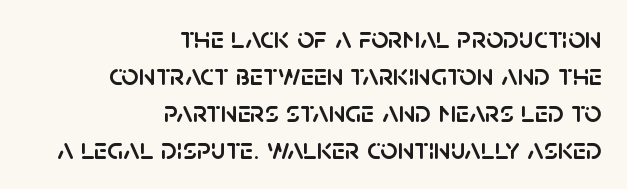
Q: Is the text italic (slanted)? A: No, it is upright.
Q: Is the typeface a serif or a sans-serif typeface? A: Sans-serif.
Q: Is the text underlined? A: No.
Q: How is the paragraph aligned? A: Right-aligned.
Q: Is the spacing between letters normal or unusually wide? A: Normal.
Q: Width (condensed, normal, or wide)? A: Normal.
Q: Stroke contrast? A: Low.
Q: x-height? A: Large.
Q: Monospaced? A: No.
